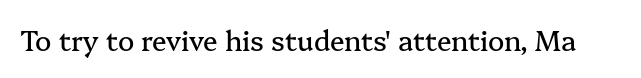
{"italic": "no", "underline": "no", "letter_spacing": "normal", "letter_spacing_em": 0.0, "glyph_px": 27}
